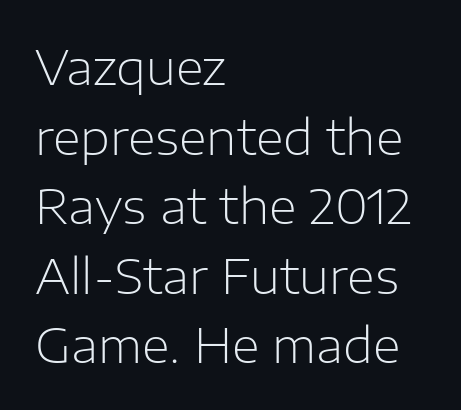
Q: Is the text bold? A: No.
Q: Is the text italic (slanted)? A: No, it is upright.
Q: Is the typeface a serif or a sans-serif typeface? A: Sans-serif.
Q: Is the text underlined? A: No.
Q: How is the paragraph aligned? A: Left-aligned.
Q: Is the spacing between letters normal or unusually wide? A: Normal.
Q: Is the spacing between lines tight, normal or loose? A: Normal.
Q: Width (condensed, normal, or wide)? A: Normal.
Q: Stroke contrast? A: Low.
Q: x-height? A: Medium.
Q: Monospaced? A: No.
